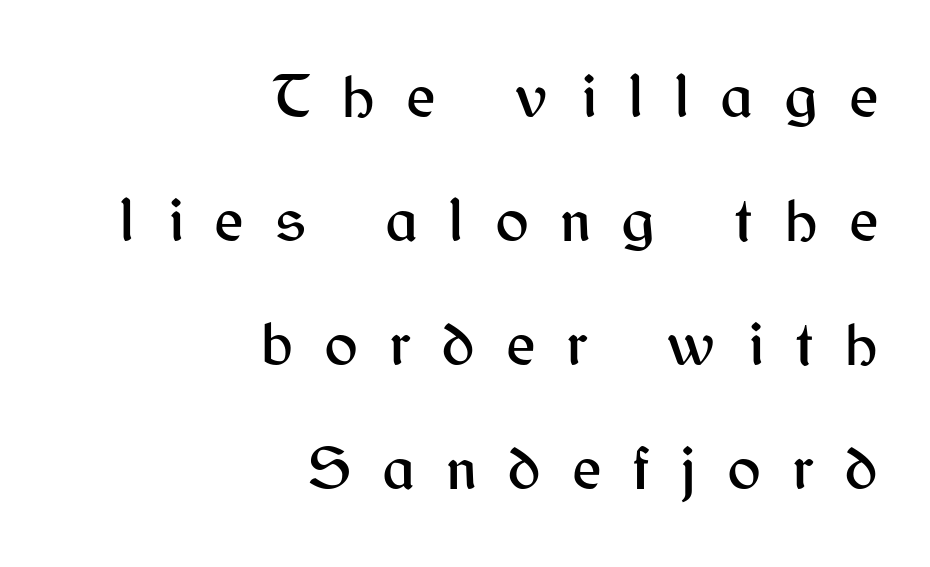
Q: Is the text italic (slanted)? A: No, it is upright.
Q: Is the typeface a serif or a sans-serif typeface? A: Sans-serif.
Q: Is the text underlined? A: No.
Q: How is the paragraph aligned? A: Right-aligned.
Q: Is the spacing between letters normal or unusually wide? A: Unusually wide.
Q: Is the spacing between lines tight, normal or loose? A: Loose.
Q: Width (condensed, normal, or wide)? A: Normal.
Q: Stroke contrast? A: Medium.
Q: x-height? A: Medium.
Q: Monospaced? A: No.
